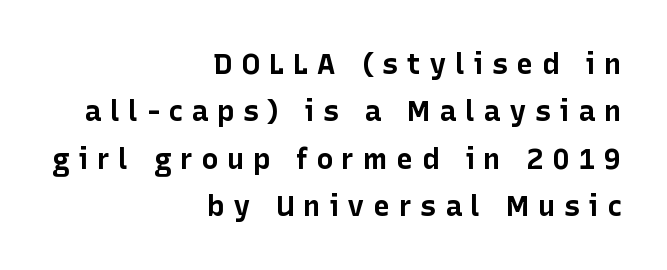
The image shows 29 px bold sans-serif type, upright; set right-aligned, normal line spacing (1.63x), unusually wide letter spacing (+0.29 em), not underlined; low stroke contrast and a medium x-height.
